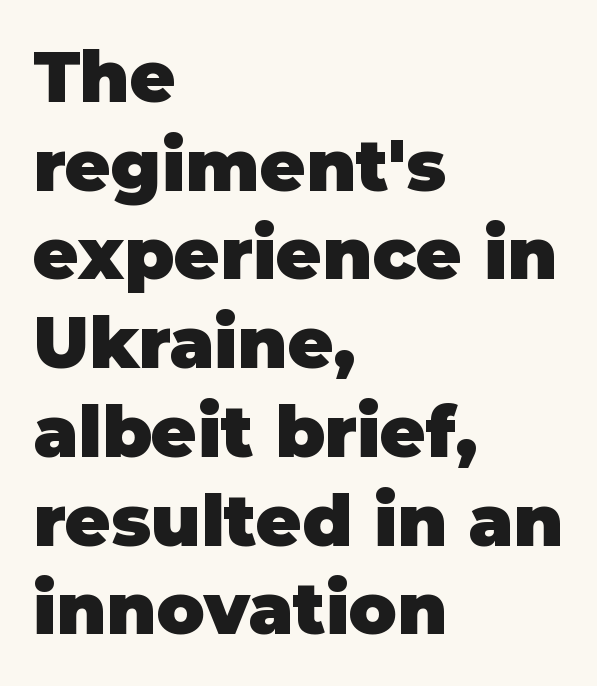
{"serif": "no", "italic": "no", "bold": "yes", "weight": "heavy", "width": "normal", "stroke_contrast": "low", "x_height": "large", "monospaced": "no", "underline": "no", "align": "left", "line_spacing": "normal", "line_spacing_ratio": 1.25, "letter_spacing": "normal", "letter_spacing_em": 0.0, "glyph_px": 71}
